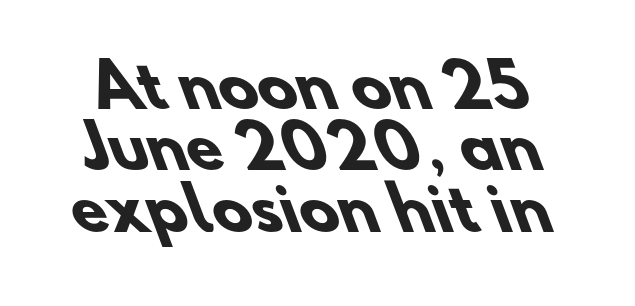
Q: Is the text bold? A: Yes.
Q: Is the typeface a serif or a sans-serif typeface? A: Sans-serif.
Q: Is the text underlined? A: No.
Q: Is the spacing between letters normal or unusually wide? A: Normal.
Q: Is the spacing between lines tight, normal or loose? A: Tight.
Q: Width (condensed, normal, or wide)? A: Normal.
Q: Stroke contrast? A: Low.
Q: x-height? A: Small.
Q: Monospaced? A: No.
